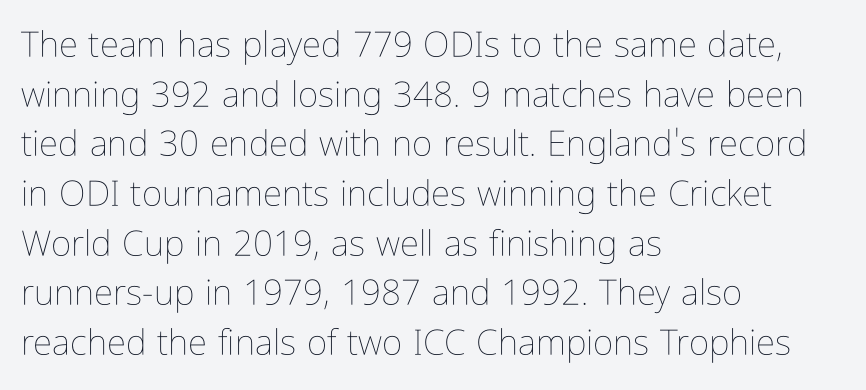
Q: Is the text bold? A: No.
Q: Is the text italic (slanted)? A: No, it is upright.
Q: Is the text underlined? A: No.
Q: How is the paragraph aligned? A: Left-aligned.
Q: Is the spacing between letters normal or unusually wide? A: Normal.
Q: Is the spacing between lines tight, normal or loose? A: Normal.
Q: Width (condensed, normal, or wide)? A: Condensed.
Q: Stroke contrast? A: Low.
Q: x-height? A: Medium.
Q: Monospaced? A: No.
